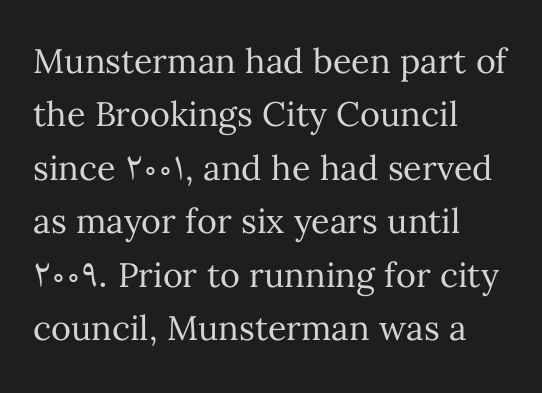
The image shows 34 px regular-weight type, upright; set left-aligned, normal line spacing (1.57x), normal letter spacing, not underlined; medium stroke contrast and a medium x-height.
